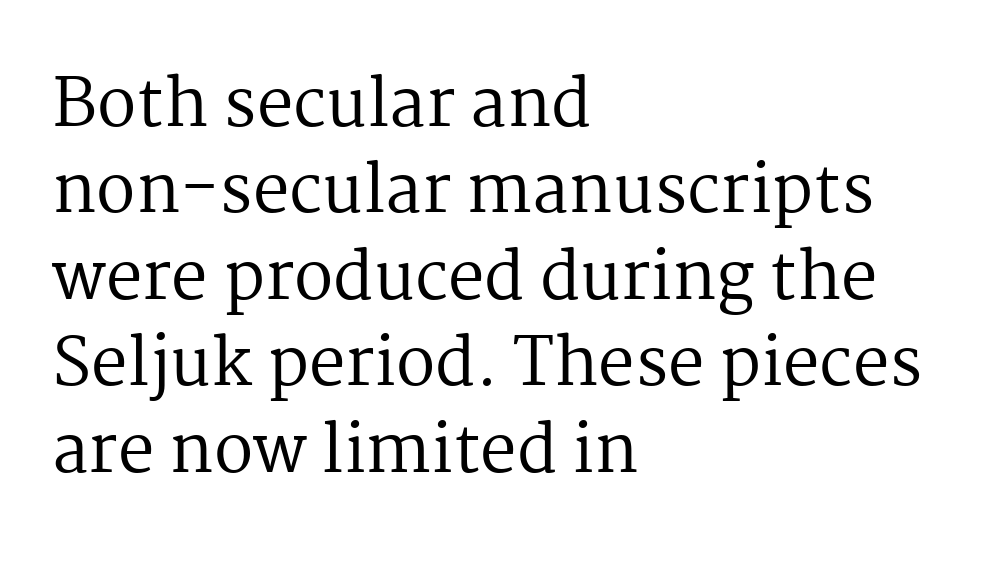
Q: Is the text bold? A: No.
Q: Is the text italic (slanted)? A: No, it is upright.
Q: Is the typeface a serif or a sans-serif typeface? A: Serif.
Q: Is the text underlined? A: No.
Q: How is the paragraph aligned? A: Left-aligned.
Q: Is the spacing between letters normal or unusually wide? A: Normal.
Q: Is the spacing between lines tight, normal or loose? A: Normal.
Q: Width (condensed, normal, or wide)? A: Normal.
Q: Stroke contrast? A: Medium.
Q: x-height? A: Medium.
Q: Monospaced? A: No.
